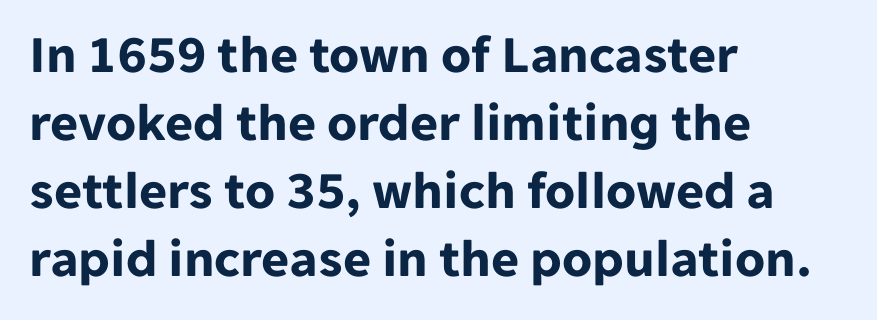
Characters follow at the spacing the type designer built in. Leading: standard. Note the varied advance widths — an 'i' is clearly narrower than an 'm'. Is this a sans? Yes — the strokes have no serifs. Plain, unruled lines of type.
